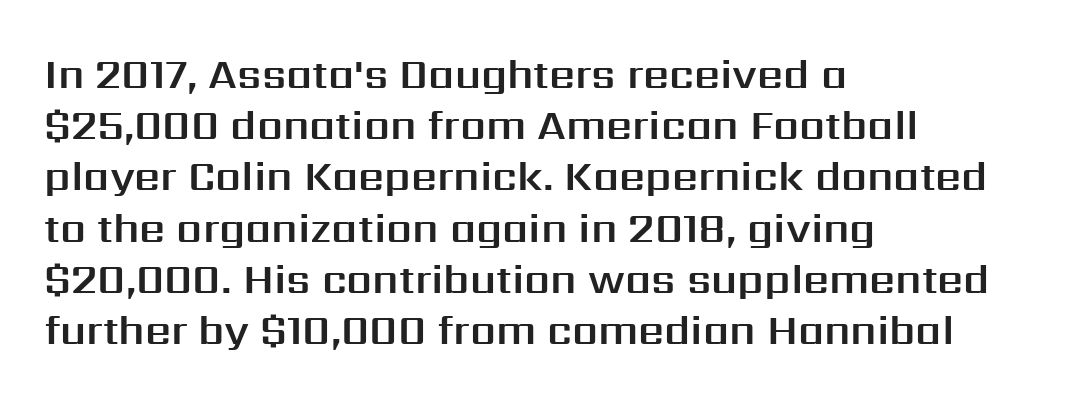
Q: Is the text italic (slanted)? A: No, it is upright.
Q: Is the typeface a serif or a sans-serif typeface? A: Sans-serif.
Q: Is the text underlined? A: No.
Q: How is the paragraph aligned? A: Left-aligned.
Q: Is the spacing between letters normal or unusually wide? A: Normal.
Q: Is the spacing between lines tight, normal or loose? A: Normal.
Q: Width (condensed, normal, or wide)? A: Normal.
Q: Stroke contrast? A: Medium.
Q: x-height? A: Medium.
Q: Monospaced? A: No.
